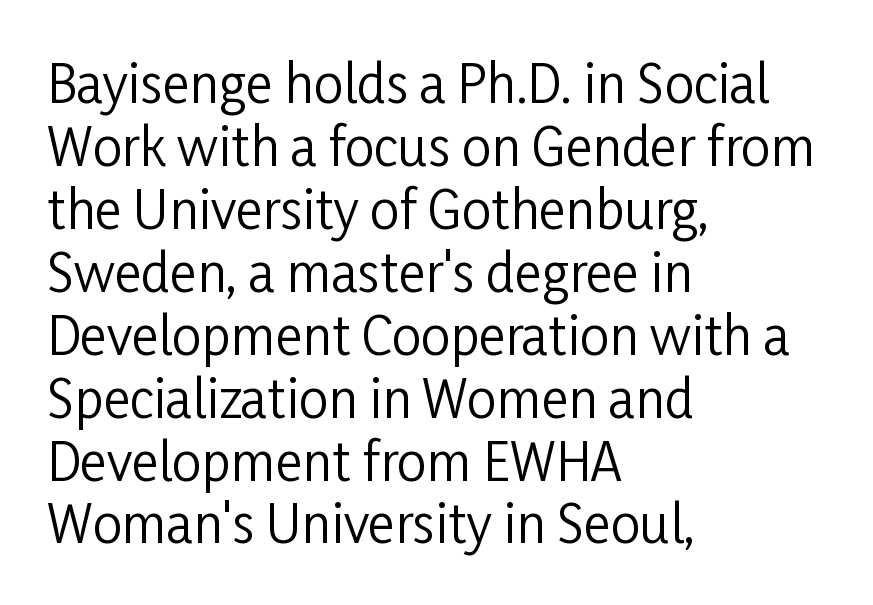
Q: Is the text bold? A: No.
Q: Is the text italic (slanted)? A: No, it is upright.
Q: Is the typeface a serif or a sans-serif typeface? A: Sans-serif.
Q: Is the text underlined? A: No.
Q: How is the paragraph aligned? A: Left-aligned.
Q: Is the spacing between letters normal or unusually wide? A: Normal.
Q: Width (condensed, normal, or wide)? A: Condensed.
Q: Stroke contrast? A: Low.
Q: x-height? A: Medium.
Q: Monospaced? A: No.
